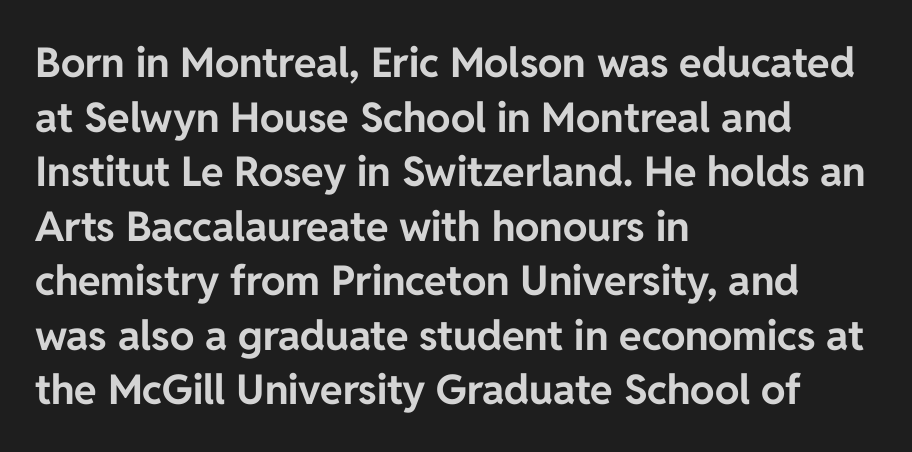
This rendering uses left alignment, leaving the right contour irregular. The glyphs in this specimen are sans serif. The letters stand upright; this is a roman face. The rendering uses natural spacing where letterforms have individual widths. Vertical spacing — default. Descenders are the only things crossing below the line.
